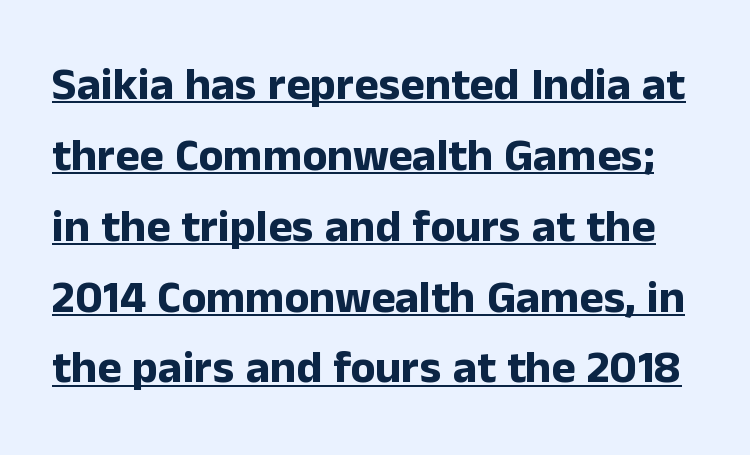
Q: Is the text bold? A: Yes.
Q: Is the text italic (slanted)? A: No, it is upright.
Q: Is the typeface a serif or a sans-serif typeface? A: Sans-serif.
Q: Is the text underlined? A: Yes.
Q: Is the spacing between letters normal or unusually wide? A: Normal.
Q: Is the spacing between lines tight, normal or loose? A: Normal.
Q: Width (condensed, normal, or wide)? A: Normal.
Q: Stroke contrast? A: Low.
Q: x-height? A: Medium.
Q: Monospaced? A: No.
